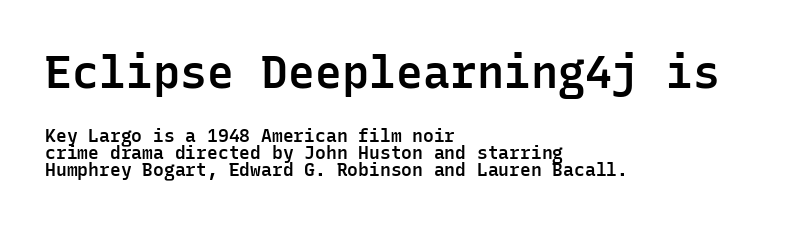
Quick note: interline space is minimal. Fixed-width glyphs throughout — classic coding-font behaviour. Clear beneath every line of the passage. These two chunks differ in scale, with the top chunk taking the larger measure.
